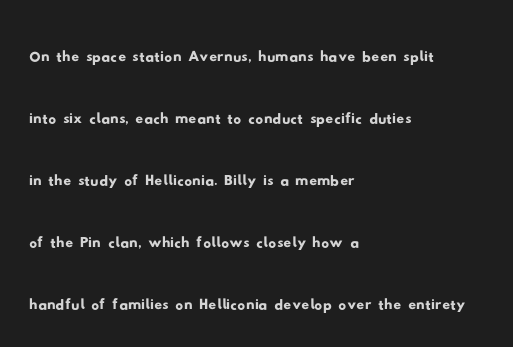
{"serif": "no", "width": "wide", "stroke_contrast": "low", "x_height": "small", "monospaced": "no", "underline": "no", "align": "left", "line_spacing": "normal", "line_spacing_ratio": 1.59, "letter_spacing": "normal", "letter_spacing_em": 0.0, "glyph_px": 39}
